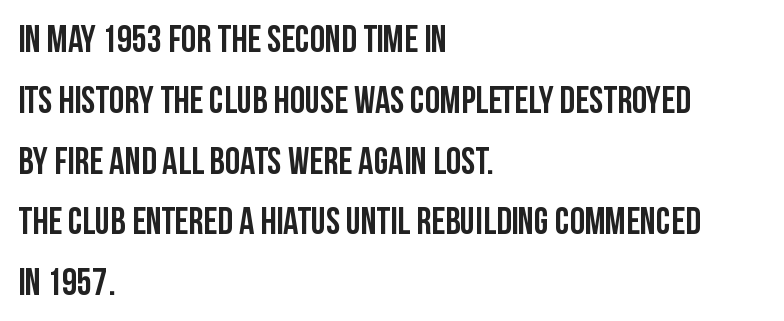
{"serif": "no", "italic": "no", "bold": "yes", "weight": "semibold", "width": "condensed", "stroke_contrast": "low", "x_height": "large", "monospaced": "no", "underline": "no", "align": "left", "line_spacing": "normal", "line_spacing_ratio": 1.6, "letter_spacing": "normal", "letter_spacing_em": 0.0, "glyph_px": 38}
